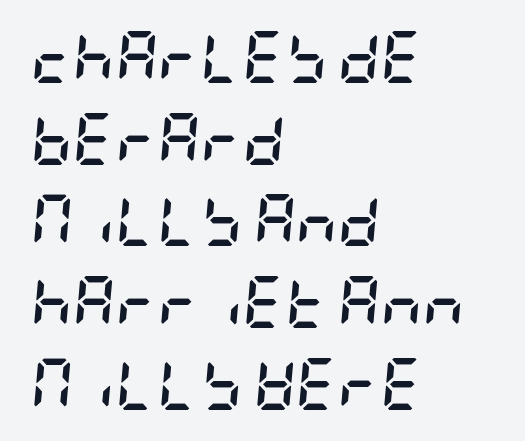
The image shows 52 px semibold, condensed type, italic (leaning right); set left-aligned, normal line spacing (1.57x), normal letter spacing, not underlined; low stroke contrast and a large x-height.
